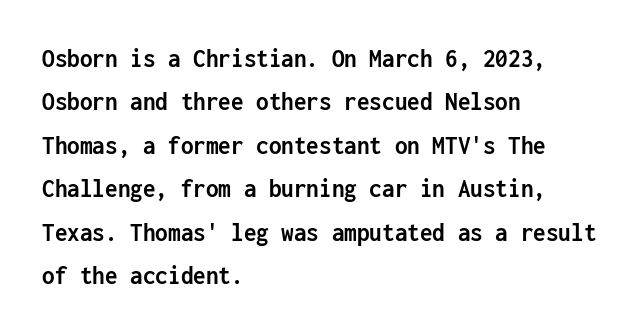
The image shows 28 px semibold, condensed sans-serif type, upright, monospaced; set left-aligned, normal line spacing (1.55x), normal letter spacing, not underlined; low stroke contrast and a medium x-height.
